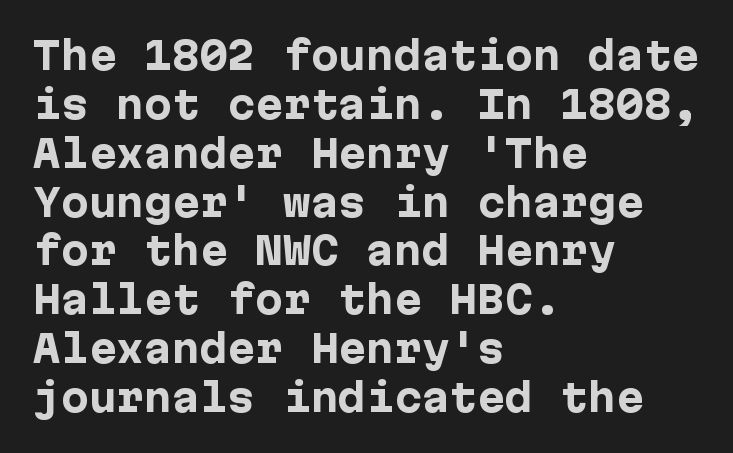
Stroke terminals: plain, sans-serif. A bare baseline throughout the passage. Pretty heavy lettering here — definitely bold. Quick note: interline space is typical. Style check: upright. Each line starts at the same left margin while the right side varies.
